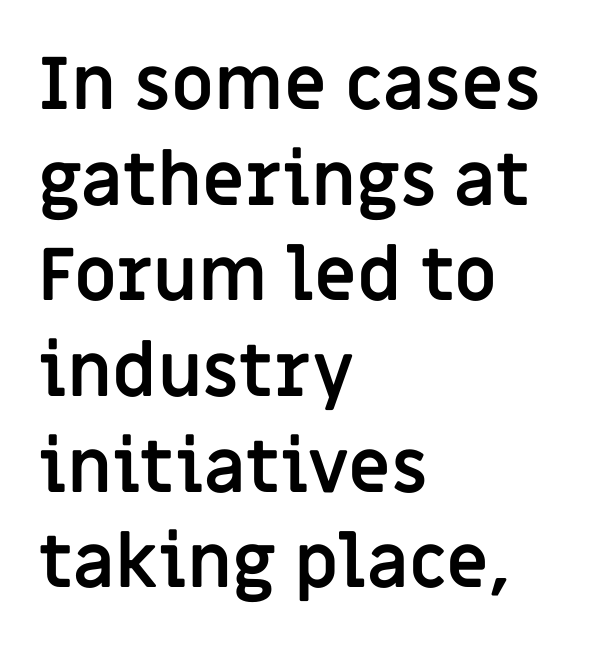
Leading matches the norm, producing a regular column. The space beneath each line is pristine and unruled. Horizontally, the lines are justified to the leading edge only. In terms of weight, the rendering is a true, heavy bold. Is there any slant? The stems are plumb.
